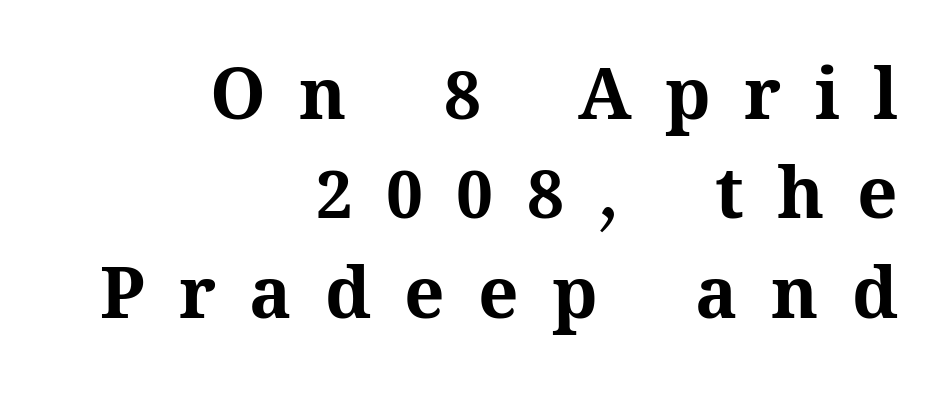
The image shows 71 px bold type, upright; set right-aligned, normal line spacing (1.4x), unusually wide letter spacing (+0.47 em), not underlined; medium stroke contrast and a medium x-height.
